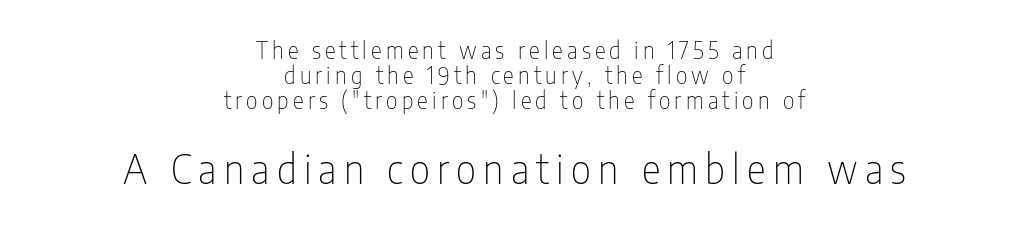
The lines are quadded center. Font category for this specimen: sans-serif. The baseline area is clear. Character widths vary here, with narrow letters taking less room than wide ones. Does the leading feel generous? Not at all — it's pinched. The letters stand upright; this is a roman face.
